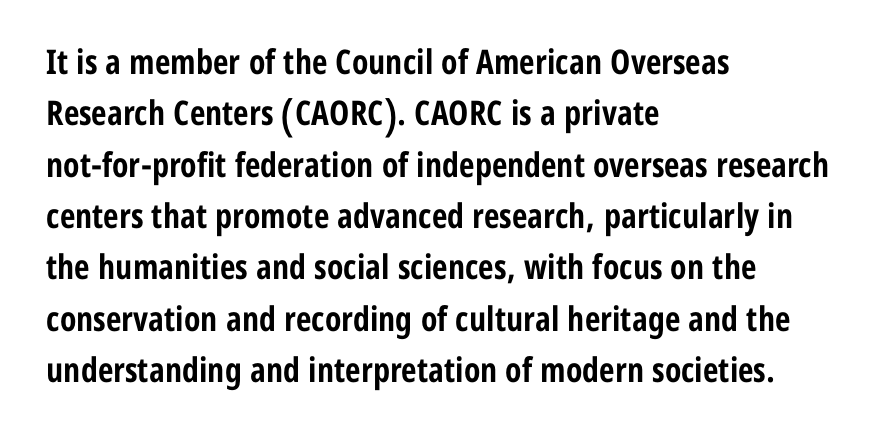
The image shows 34 px bold, condensed sans-serif type, upright; set left-aligned, normal line spacing (1.51x), normal letter spacing, not underlined; low stroke contrast and a medium x-height.
